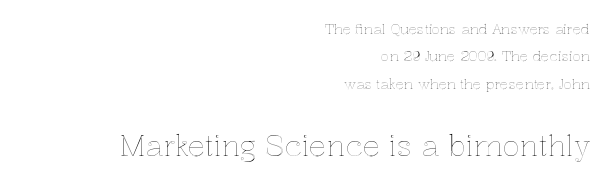
Characters remain perfectly vertical along every line. Small over large — that's the arrangement of the two blocks here. This sample uses plain, unmodified letter spacing. The lines are quadded right. The space beneath each line is pristine and unruled.
